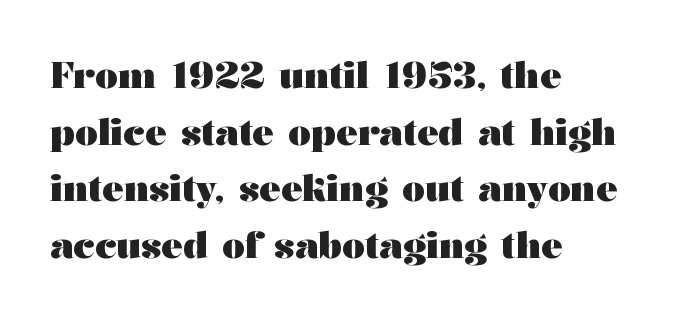
The image shows 36 px heavy, wide serif type, upright; set left-aligned, normal line spacing (1.57x), normal letter spacing, not underlined; medium stroke contrast and a medium x-height.
